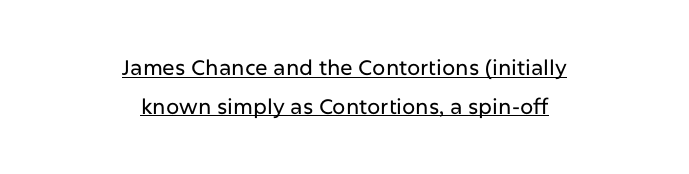
Q: Is the text italic (slanted)? A: No, it is upright.
Q: Is the text underlined? A: Yes.
Q: How is the paragraph aligned? A: Centered.
Q: Is the spacing between letters normal or unusually wide? A: Normal.
